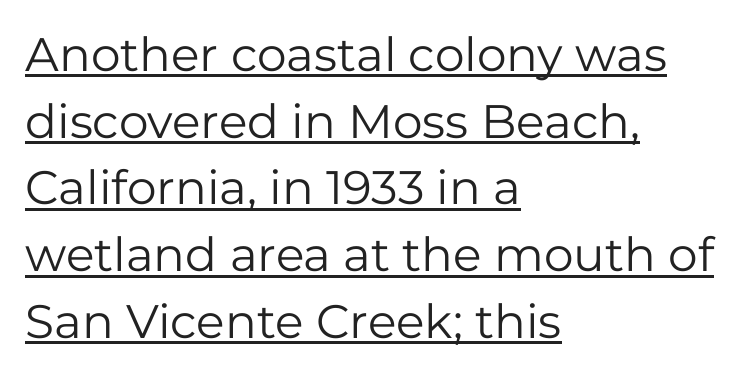
The image shows 47 px regular-weight sans-serif type, upright; set left-aligned, normal line spacing (1.42x), normal letter spacing, underlined; low stroke contrast and a medium x-height.
